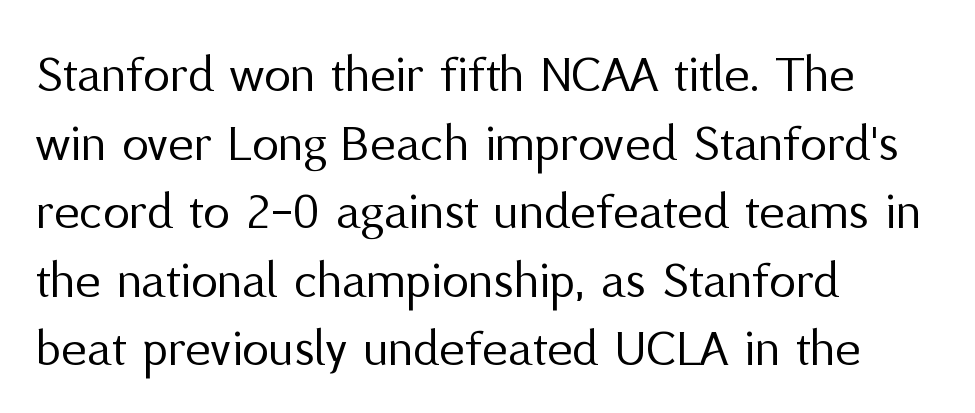
The image shows 54 px regular-weight sans-serif type, upright; set left-aligned, normal line spacing (1.27x), normal letter spacing, not underlined; medium stroke contrast and a medium x-height.
